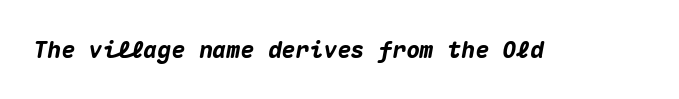
The image shows 23 px bold type, italic (leaning right); set normal letter spacing, not underlined.
